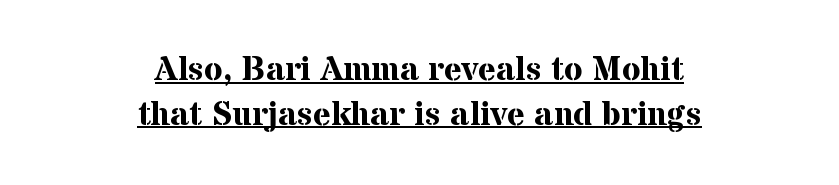
Q: Is the text bold? A: Yes.
Q: Is the text italic (slanted)? A: No, it is upright.
Q: Is the typeface a serif or a sans-serif typeface? A: Serif.
Q: Is the text underlined? A: Yes.
Q: How is the paragraph aligned? A: Centered.
Q: Is the spacing between letters normal or unusually wide? A: Normal.
Q: Is the spacing between lines tight, normal or loose? A: Normal.
Q: Width (condensed, normal, or wide)? A: Normal.
Q: Stroke contrast? A: Medium.
Q: x-height? A: Medium.
Q: Monospaced? A: No.
